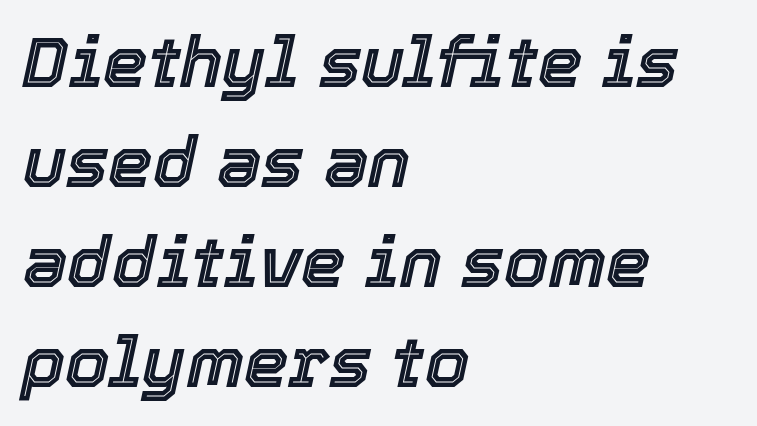
Q: Is the text italic (slanted)? A: Yes, it leans right by about 12 degrees.
Q: Is the text underlined? A: No.
Q: How is the paragraph aligned? A: Left-aligned.
Q: Is the spacing between letters normal or unusually wide? A: Normal.
Q: Is the spacing between lines tight, normal or loose? A: Normal.
Q: Width (condensed, normal, or wide)? A: Normal.
Q: x-height? A: Medium.
Q: Monospaced? A: No.
